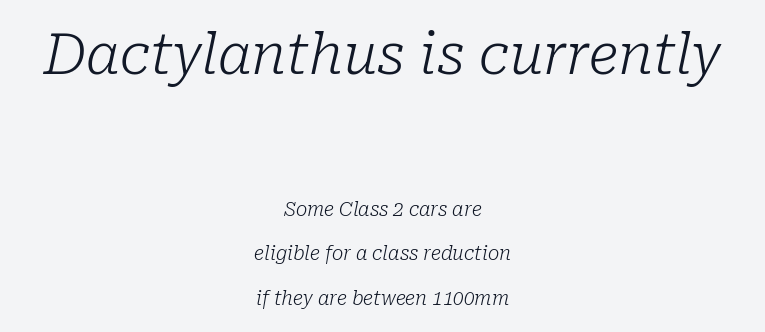
The image shows 56 px light serif type, italic (leaning right); set centered, loose line spacing (2.34x), normal letter spacing, not underlined; the first (top) block is 2.95x larger; low stroke contrast and a medium x-height.
